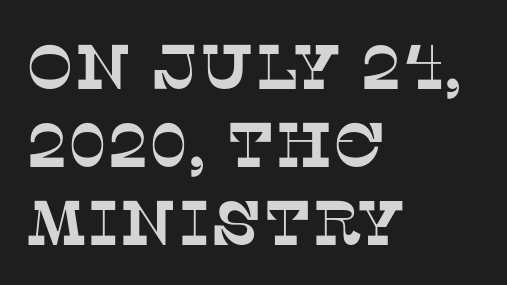
{"serif": "yes", "width": "normal", "stroke_contrast": "low", "x_height": "large", "monospaced": "no", "underline": "no", "align": "left", "line_spacing_ratio": 1.24, "letter_spacing": "normal", "letter_spacing_em": 0.0, "glyph_px": 63}
